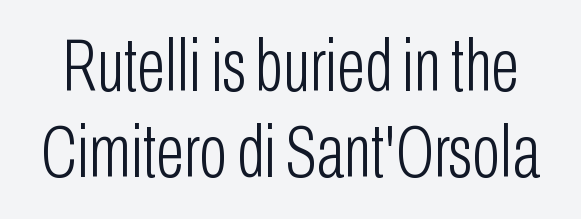
{"serif": "no", "italic": "no", "bold": "no", "weight": "light", "width": "condensed", "stroke_contrast": "low", "x_height": "medium", "monospaced": "no", "underline": "no", "line_spacing_ratio": 1.16, "letter_spacing": "normal", "letter_spacing_em": 0.0, "glyph_px": 74}
